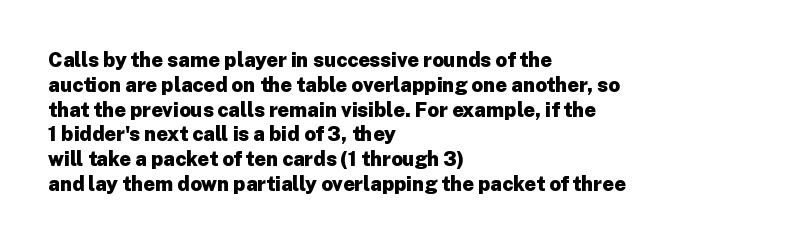
The image shows 20 px bold type, upright; set left-aligned, line spacing 1.24x, normal letter spacing, not underlined.
